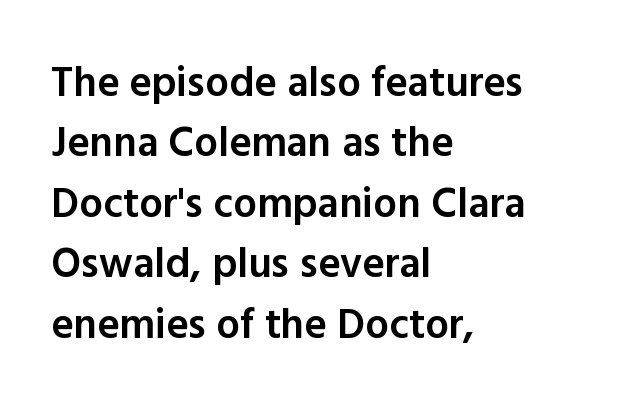
Inter-character spacing is left at the font's built-in metrics. Note the varied advance widths — an 'i' is clearly narrower than an 'm'. Where is the straight margin? On the left. The glyphs are unaccompanied by any horizontal stroke below them. Notice how the stems are strictly vertical — no italics here. Reading down the column, the eye jumps a familiar distance to each next line.
